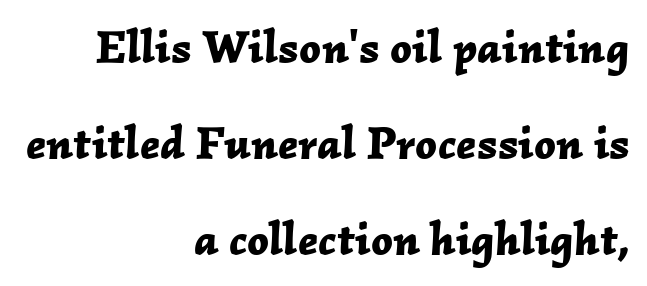
The image shows 47 px bold type, italic (leaning right); set right-aligned, loose line spacing (2.04x), normal letter spacing, not underlined; low stroke contrast and a medium x-height.
